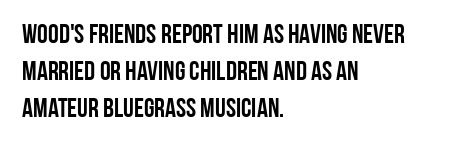
Q: Is the text italic (slanted)? A: No, it is upright.
Q: Is the text underlined? A: No.
Q: How is the paragraph aligned? A: Left-aligned.
Q: Is the spacing between letters normal or unusually wide? A: Normal.
Q: Is the spacing between lines tight, normal or loose? A: Normal.
